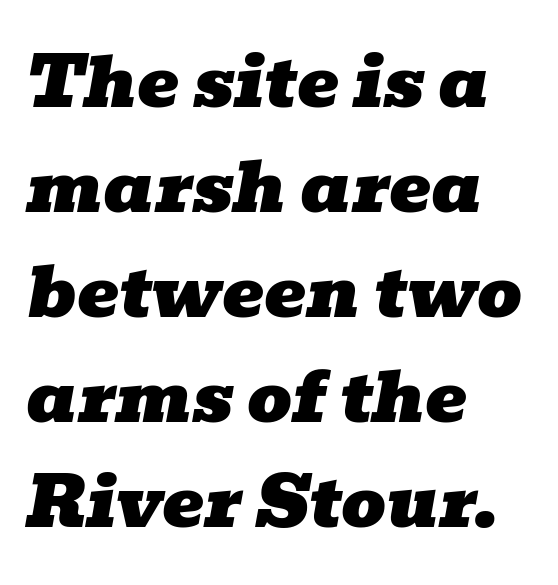
{"serif": "yes", "italic": "yes", "lean": "right", "slant_degrees": 10, "width": "wide", "stroke_contrast": "low", "x_height": "medium", "monospaced": "no", "underline": "no", "align": "left", "line_spacing": "normal", "line_spacing_ratio": 1.5, "letter_spacing": "normal", "letter_spacing_em": 0.0, "glyph_px": 70}
